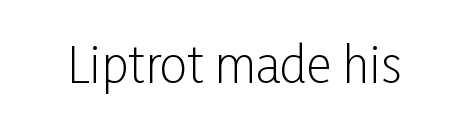
Here the designer chose a conventional face with non-uniform glyph widths. Regarding serifs, this sample does without them. The letters sit at their default tracking, neither squeezed nor spread. The words here are not underlined. This is roman type, the default non-slanted kind. The face looks like a standard text weight, possibly lighter.
